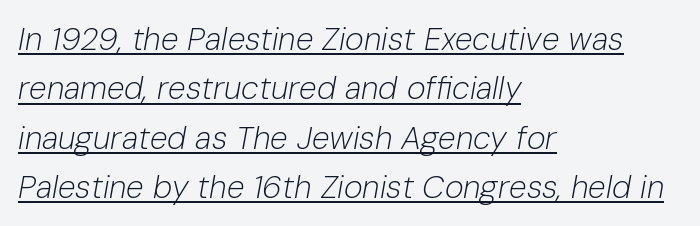
{"italic": "yes", "lean": "right", "slant_degrees": 10, "bold": "no", "weight": "light", "width": "normal", "stroke_contrast": "low", "x_height": "medium", "monospaced": "no", "underline": "yes", "align": "left", "line_spacing": "normal", "line_spacing_ratio": 1.54, "letter_spacing": "normal", "letter_spacing_em": 0.0, "glyph_px": 32}
